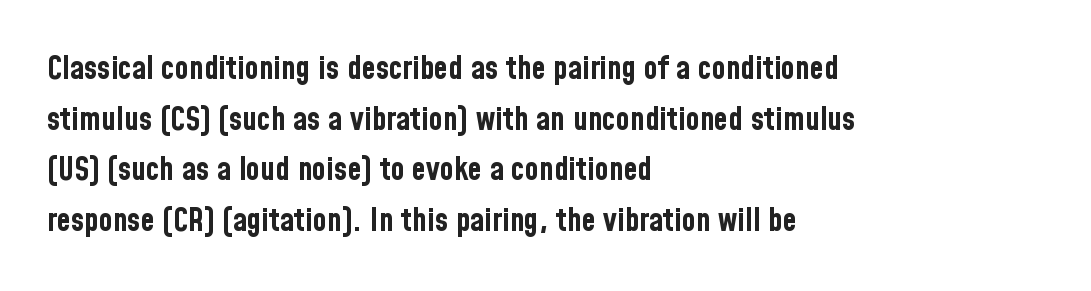
A sans-serif font was chosen for this passage. Anything drawn beneath the words? Only blank space. The letters stand straight up with perfectly vertical stems. The designer left line spacing at the default. Spacing verdict: proportional, widths tailored to each character. Which margin do the lines hug? The left one — the right edge is uneven.
